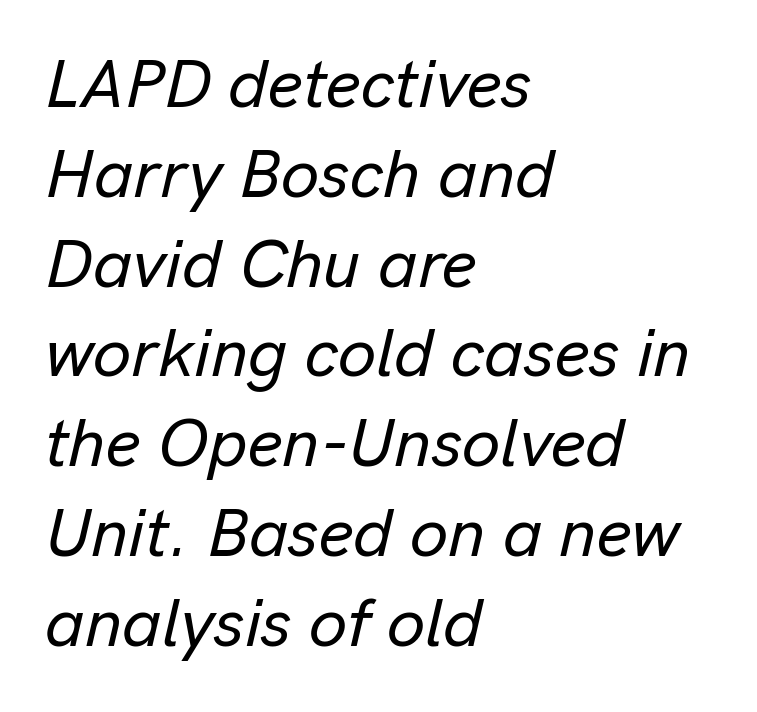
{"italic": "yes", "lean": "right", "slant_degrees": 13, "width": "normal", "stroke_contrast": "low", "x_height": "medium", "monospaced": "no", "underline": "no", "align": "left", "line_spacing": "normal", "line_spacing_ratio": 1.32, "letter_spacing": "normal", "letter_spacing_em": 0.0, "glyph_px": 68}
